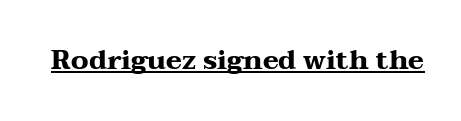
The image shows 27 px bold type, upright; set normal letter spacing, underlined.
